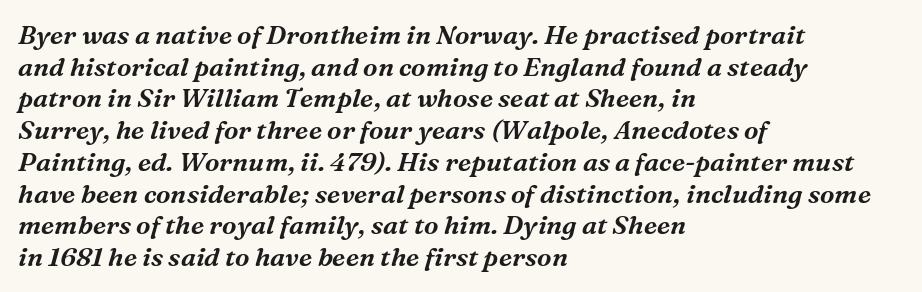
{"italic": "yes", "lean": "right", "slant_degrees": 16, "underline": "no", "align": "left", "line_spacing_ratio": 1.22, "letter_spacing": "normal", "letter_spacing_em": 0.0, "glyph_px": 26}
